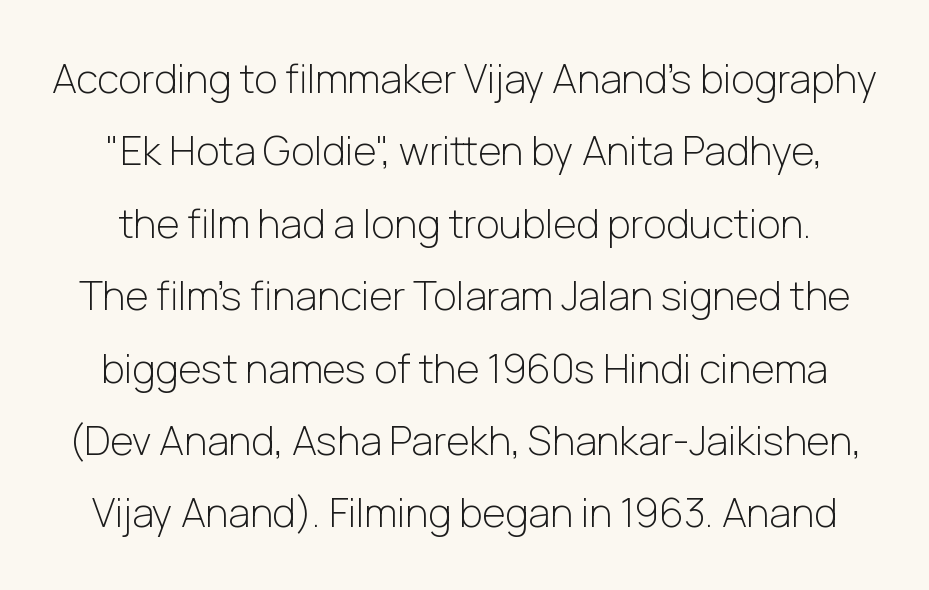
{"serif": "no", "italic": "no", "bold": "no", "weight": "light", "width": "normal", "stroke_contrast": "low", "x_height": "medium", "monospaced": "no", "underline": "no", "line_spacing_ratio": 1.81, "letter_spacing": "normal", "letter_spacing_em": 0.0, "glyph_px": 40}
